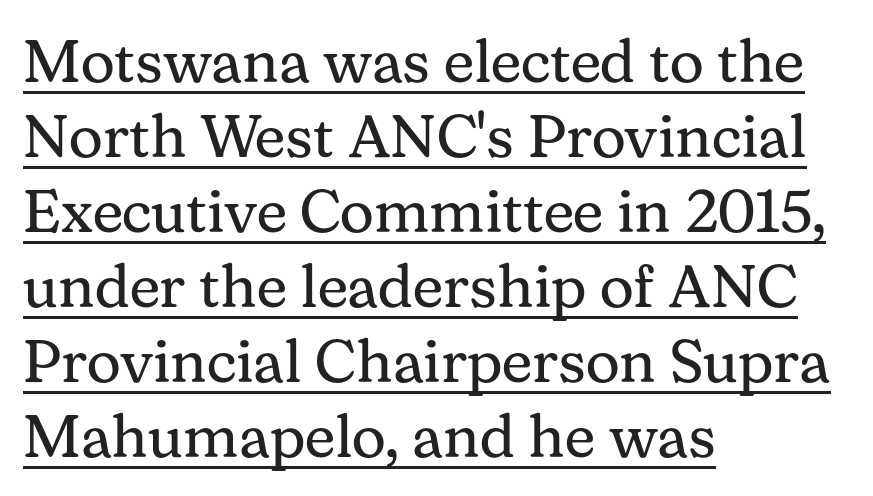
Q: Is the text bold? A: No.
Q: Is the text italic (slanted)? A: No, it is upright.
Q: Is the typeface a serif or a sans-serif typeface? A: Serif.
Q: Is the text underlined? A: Yes.
Q: How is the paragraph aligned? A: Left-aligned.
Q: Is the spacing between letters normal or unusually wide? A: Normal.
Q: Is the spacing between lines tight, normal or loose? A: Normal.
Q: Width (condensed, normal, or wide)? A: Normal.
Q: Stroke contrast? A: Medium.
Q: x-height? A: Medium.
Q: Monospaced? A: No.
